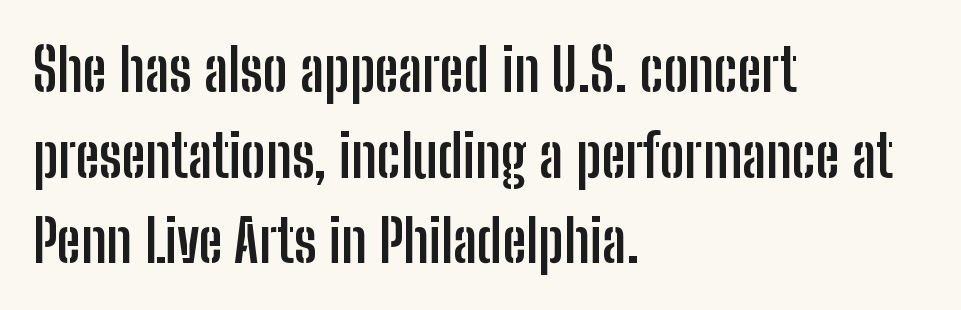
{"serif": "no", "italic": "no", "bold": "yes", "weight": "semibold", "width": "condensed", "stroke_contrast": "low", "x_height": "medium", "monospaced": "no", "underline": "no", "align": "left", "line_spacing": "normal", "line_spacing_ratio": 1.45, "letter_spacing": "normal", "letter_spacing_em": 0.0, "glyph_px": 59}
